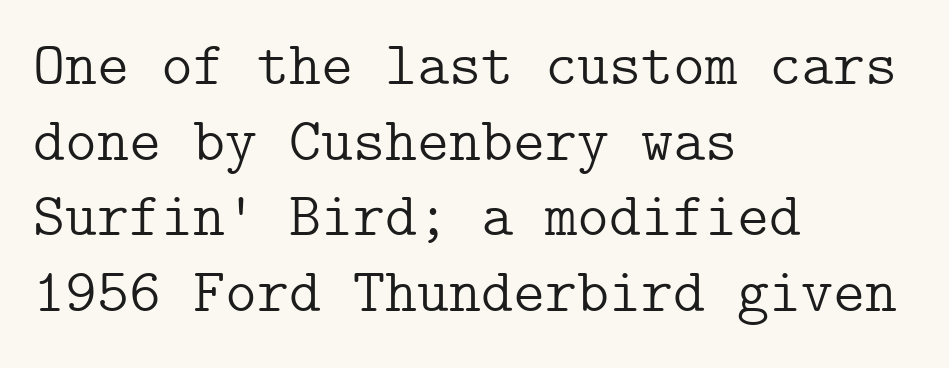
Q: Is the text bold? A: No.
Q: Is the text italic (slanted)? A: No, it is upright.
Q: Is the typeface a serif or a sans-serif typeface? A: Serif.
Q: Is the text underlined? A: No.
Q: How is the paragraph aligned? A: Left-aligned.
Q: Is the spacing between letters normal or unusually wide? A: Normal.
Q: Width (condensed, normal, or wide)? A: Normal.
Q: Stroke contrast? A: Low.
Q: x-height? A: Medium.
